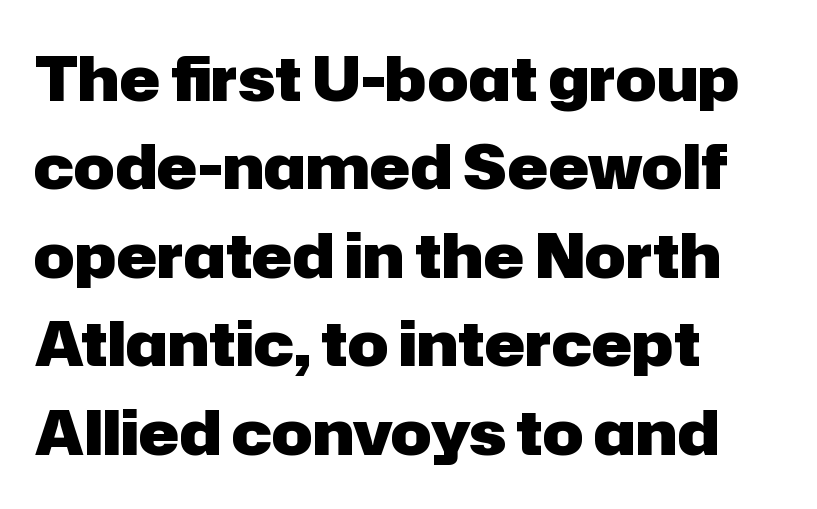
The image shows 61 px heavy sans-serif type, upright; set left-aligned, normal line spacing (1.45x), normal letter spacing, not underlined; low stroke contrast and a medium x-height.
